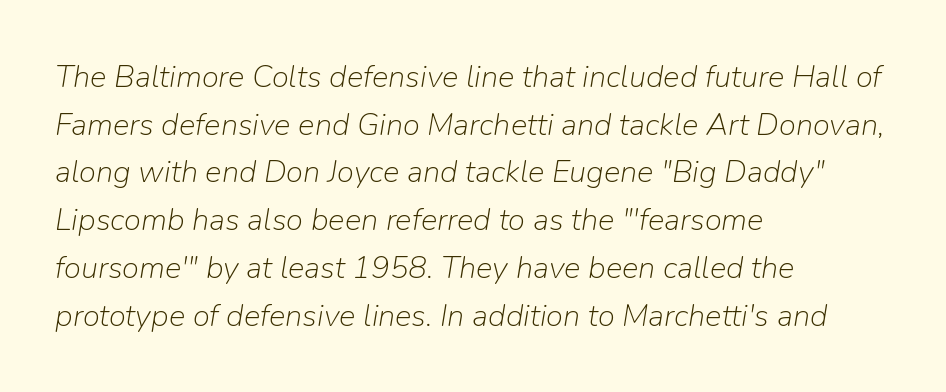
{"italic": "yes", "lean": "right", "slant_degrees": 9, "bold": "no", "weight": "light", "width": "normal", "stroke_contrast": "low", "x_height": "medium", "monospaced": "no", "underline": "no", "align": "left", "line_spacing": "normal", "line_spacing_ratio": 1.54, "letter_spacing": "normal", "letter_spacing_em": 0.0, "glyph_px": 31}
